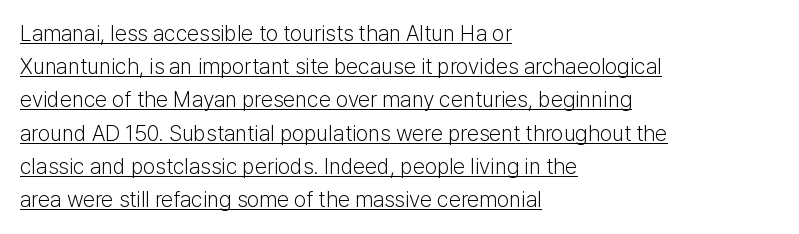
The image shows 22 px text type, upright; set left-aligned, normal line spacing (1.51x), normal letter spacing, underlined.
